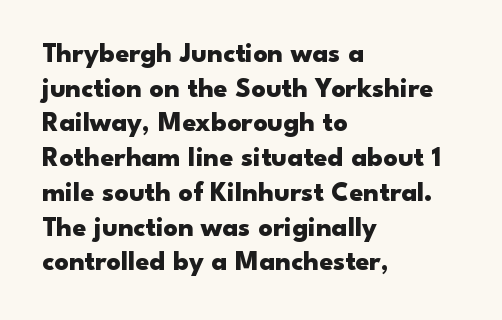
{"serif": "no", "italic": "no", "bold": "yes", "weight": "heavy", "width": "wide", "stroke_contrast": "low", "x_height": "small", "monospaced": "no", "underline": "no", "align": "left", "line_spacing_ratio": 1.24, "letter_spacing": "normal", "letter_spacing_em": 0.0, "glyph_px": 28}
